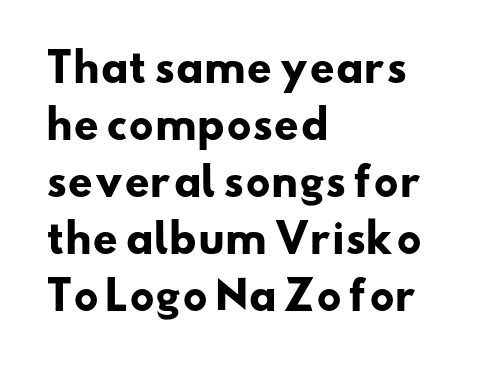
Q: Is the text bold? A: Yes.
Q: Is the typeface a serif or a sans-serif typeface? A: Sans-serif.
Q: Is the text underlined? A: No.
Q: How is the paragraph aligned? A: Left-aligned.
Q: Is the spacing between letters normal or unusually wide? A: Normal.
Q: Is the spacing between lines tight, normal or loose? A: Normal.
Q: Width (condensed, normal, or wide)? A: Wide.
Q: Stroke contrast? A: Low.
Q: x-height? A: Small.
Q: Monospaced? A: No.
